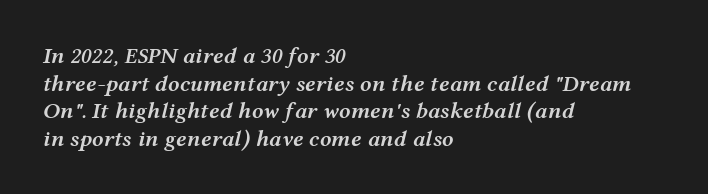
{"italic": "yes", "lean": "right", "slant_degrees": 12, "bold": "semi", "underline": "no", "align": "left", "line_spacing_ratio": 1.2, "letter_spacing": "normal", "letter_spacing_em": 0.0, "glyph_px": 23}
